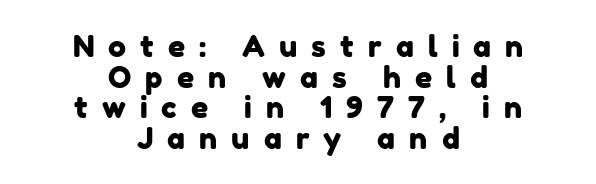
The image shows 30 px sans-serif type; set centered, tight line spacing (1.02x), unusually wide letter spacing (+0.47 em), not underlined; low stroke contrast and a medium x-height.
